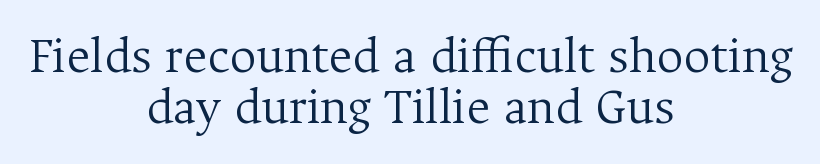
{"serif": "yes", "italic": "no", "bold": "no", "weight": "light", "width": "normal", "stroke_contrast": "medium", "x_height": "medium", "monospaced": "no", "underline": "no", "align": "center", "line_spacing": "tight", "line_spacing_ratio": 0.98, "letter_spacing": "normal", "letter_spacing_em": 0.0, "glyph_px": 52}
